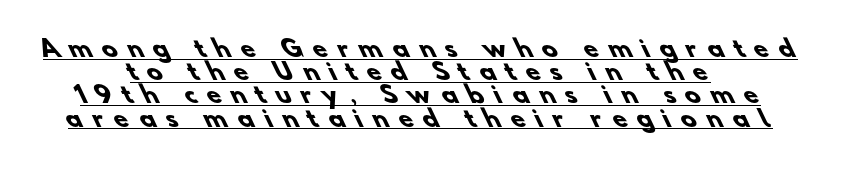
The image shows 23 px bold type; set centered, tight line spacing (1.01x), unusually wide letter spacing (+0.45 em), underlined.
